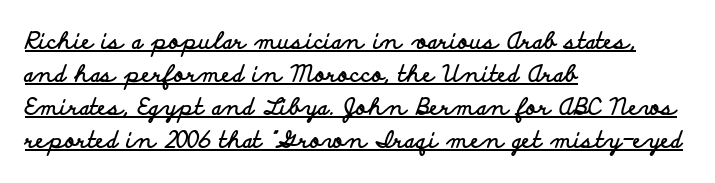
Q: Is the text bold? A: Yes.
Q: Is the text italic (slanted)? A: Yes.
Q: Is the text underlined? A: Yes.
Q: How is the paragraph aligned? A: Left-aligned.
Q: Is the spacing between letters normal or unusually wide? A: Normal.
Q: Is the spacing between lines tight, normal or loose? A: Normal.
